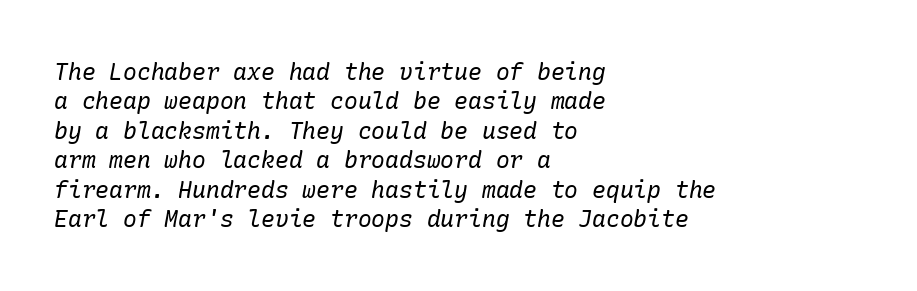
{"italic": "yes", "lean": "right", "slant_degrees": 10, "bold": "no", "underline": "no", "align": "left", "line_spacing": "normal", "line_spacing_ratio": 1.28, "letter_spacing": "normal", "letter_spacing_em": 0.0, "glyph_px": 23}
